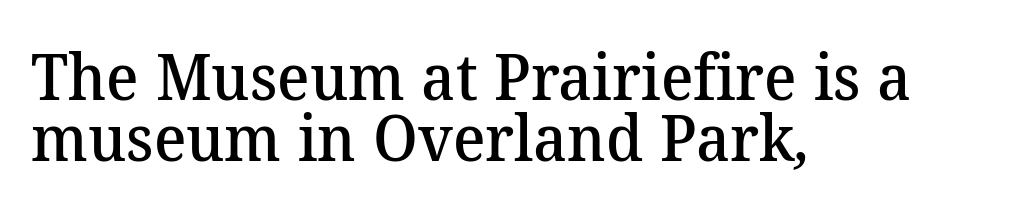
{"serif": "yes", "bold": "semi", "weight": "semibold", "width": "normal", "stroke_contrast": "medium", "x_height": "medium", "monospaced": "no", "underline": "no", "align": "left", "line_spacing": "tight", "line_spacing_ratio": 0.95, "letter_spacing": "normal", "letter_spacing_em": 0.0, "glyph_px": 64}
